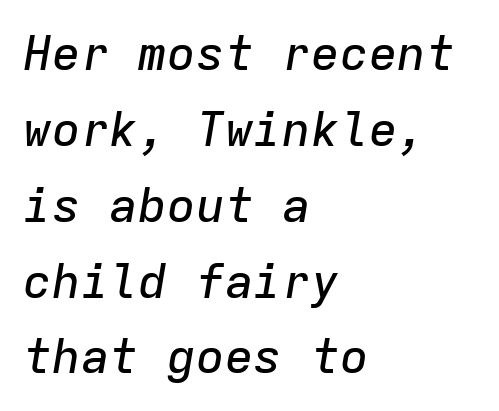
The image shows 48 px text type, italic (leaning right), monospaced; set left-aligned, normal line spacing (1.58x), normal letter spacing, not underlined; low stroke contrast and a medium x-height.
